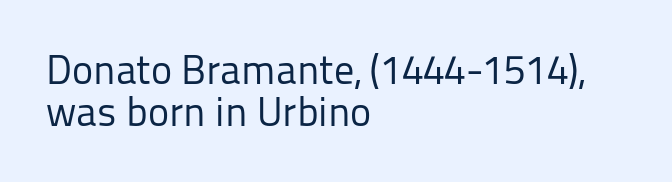
In CSS terms this would be text-align: left. The letters advance in unequal steps, a hallmark of proportional type. The text was rendered using a sans face with plain stroke endings. Spacing between characters is what you'd get straight out of the box. The zone under the glyphs is completely vacant. Weight: regular or lighter.
